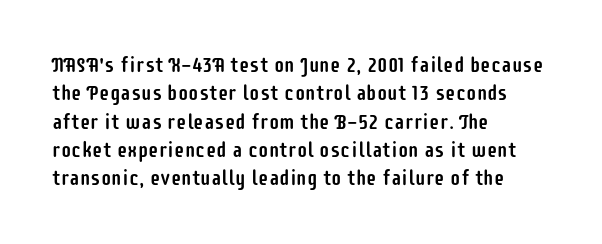
Q: Is the text italic (slanted)? A: No, it is upright.
Q: Is the text underlined? A: No.
Q: How is the paragraph aligned? A: Left-aligned.
Q: Is the spacing between letters normal or unusually wide? A: Normal.
Q: Is the spacing between lines tight, normal or loose? A: Normal.
